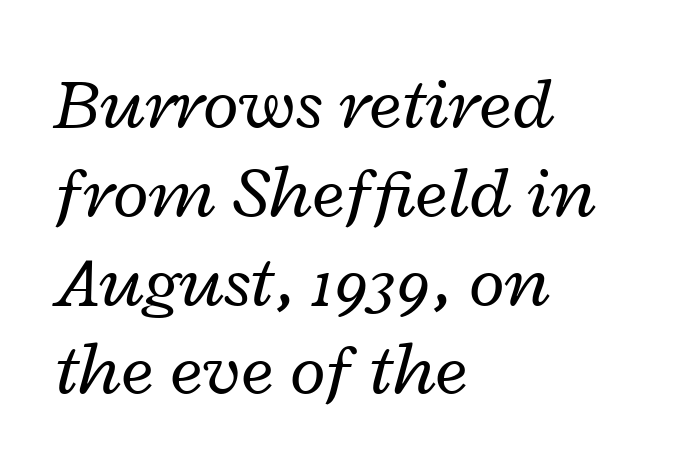
The image shows 74 px regular-weight, wide type, italic (leaning right); set left-aligned, line spacing 1.2x, normal letter spacing, not underlined; low stroke contrast and a medium x-height.
